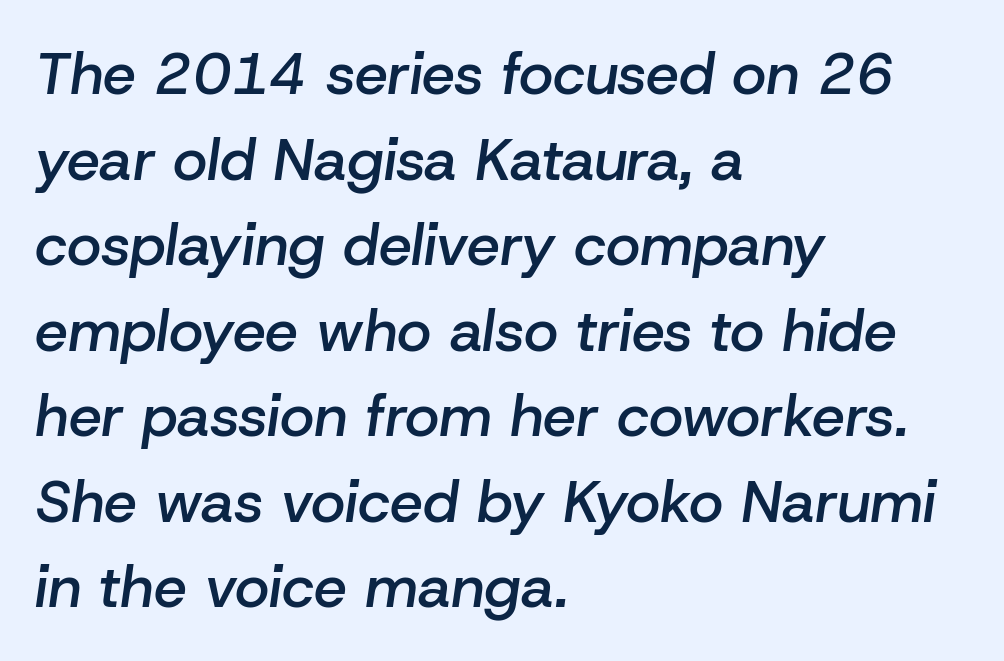
{"italic": "yes", "lean": "right", "slant_degrees": 8, "bold": "semi", "weight": "semibold", "width": "normal", "stroke_contrast": "low", "x_height": "medium", "monospaced": "no", "underline": "no", "align": "left", "line_spacing": "normal", "line_spacing_ratio": 1.45, "letter_spacing": "normal", "letter_spacing_em": 0.0, "glyph_px": 59}
